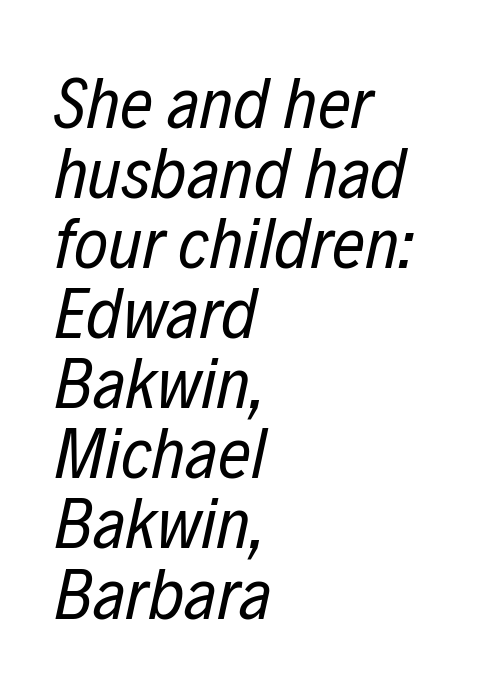
The setting favours the left margin, as ordinary paragraphs usually do. If you drew a line through each stem, it would be angled. Lines of text with bare space underneath. The face used here is proportionally spaced, like ordinary book or web type. The block of text is dense from top to bottom, with scant space between rows.
